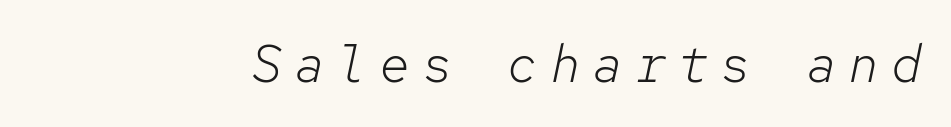
{"italic": "yes", "lean": "right", "slant_degrees": 12, "bold": "no", "weight": "light", "width": "normal", "stroke_contrast": "low", "x_height": "medium", "monospaced": "yes", "underline": "no", "letter_spacing": "wide", "letter_spacing_em": 0.22, "glyph_px": 52}
